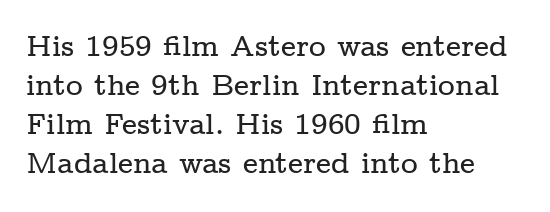
Q: Is the text italic (slanted)? A: No, it is upright.
Q: Is the typeface a serif or a sans-serif typeface? A: Serif.
Q: Is the text underlined? A: No.
Q: How is the paragraph aligned? A: Left-aligned.
Q: Is the spacing between letters normal or unusually wide? A: Normal.
Q: Is the spacing between lines tight, normal or loose? A: Normal.
Q: Width (condensed, normal, or wide)? A: Wide.
Q: Stroke contrast? A: Low.
Q: x-height? A: Medium.
Q: Monospaced? A: No.
